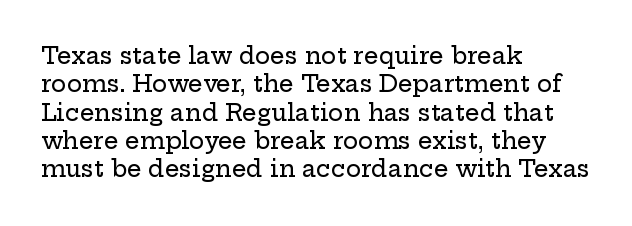
Q: Is the text italic (slanted)? A: No, it is upright.
Q: Is the text underlined? A: No.
Q: How is the paragraph aligned? A: Left-aligned.
Q: Is the spacing between letters normal or unusually wide? A: Normal.
